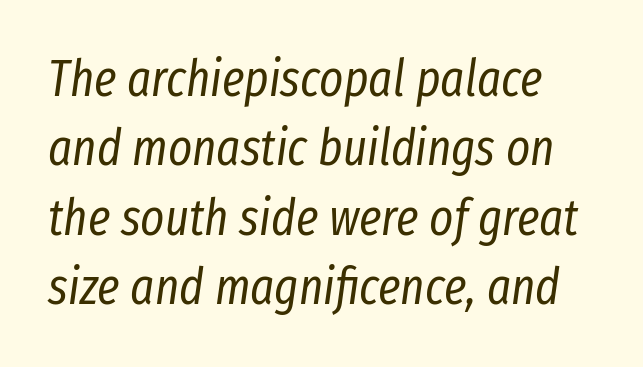
The glyphs are unaccompanied by any horizontal stroke below them. Emphasis-style slanted type is in use. Looks like regular typesetting: each glyph gets only the width it needs. Vertical spacing — default. What stands out about the letter spacing? Nothing — it is the standard amount.
